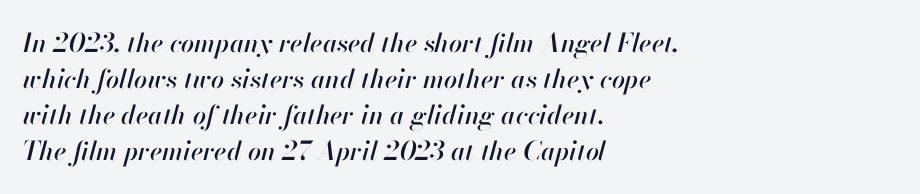
Designer's note — italics engaged. Reading down the column, the eye jumps a familiar distance to each next line. Default kerning and tracking; the words read as compact shapes. The space directly below the letters is spotless.
